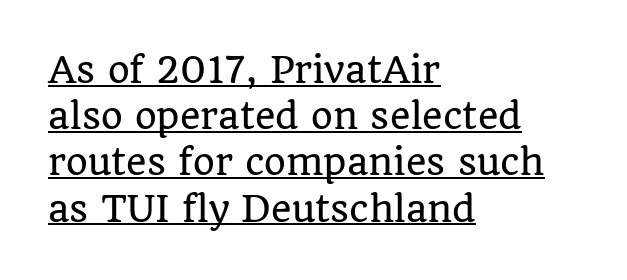
Q: Is the text italic (slanted)? A: No, it is upright.
Q: Is the typeface a serif or a sans-serif typeface? A: Serif.
Q: Is the text underlined? A: Yes.
Q: How is the paragraph aligned? A: Left-aligned.
Q: Is the spacing between letters normal or unusually wide? A: Normal.
Q: Is the spacing between lines tight, normal or loose? A: Normal.
Q: Width (condensed, normal, or wide)? A: Normal.
Q: Stroke contrast? A: Low.
Q: x-height? A: Large.
Q: Monospaced? A: No.
